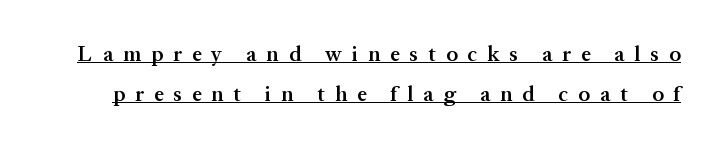
The image shows 21 px text type, upright; set loose line spacing (1.91x), unusually wide letter spacing (+0.48 em), underlined.
